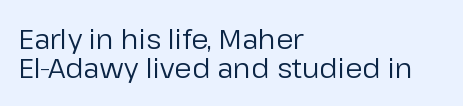
Note the varied advance widths — an 'i' is clearly narrower than an 'm'. No chunkiness to these letters — they're not bold. Quick note: interline space is minimal. Line beginnings align vertically; line endings do not. You can tell from the bare stems that sans-serif type was used. Standard letterfit; no display-style spreading of the glyphs.
